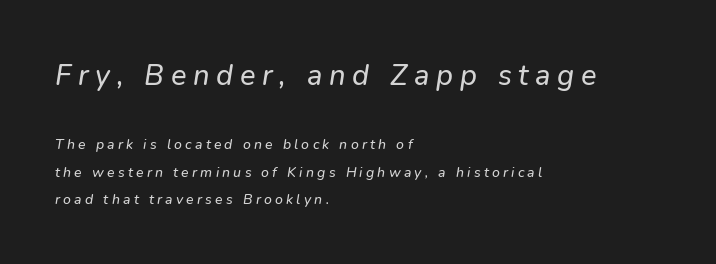
The typeface chosen for these lines omits serifs. The space between consecutive lines is lavish. You get the large type first, then a drop to smaller type. In CSS terms this would be text-align: left. A typesetter would call this proportional, since set widths differ per character. The type is letterspaced generously, with wide tracking.
